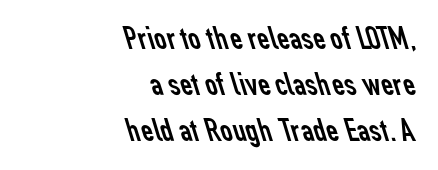
{"serif": "no", "bold": "no", "weight": "regular", "width": "normal", "stroke_contrast": "low", "x_height": "medium", "monospaced": "no", "underline": "no", "align": "right", "line_spacing": "normal", "line_spacing_ratio": 1.36, "letter_spacing": "normal", "letter_spacing_em": 0.0, "glyph_px": 34}
